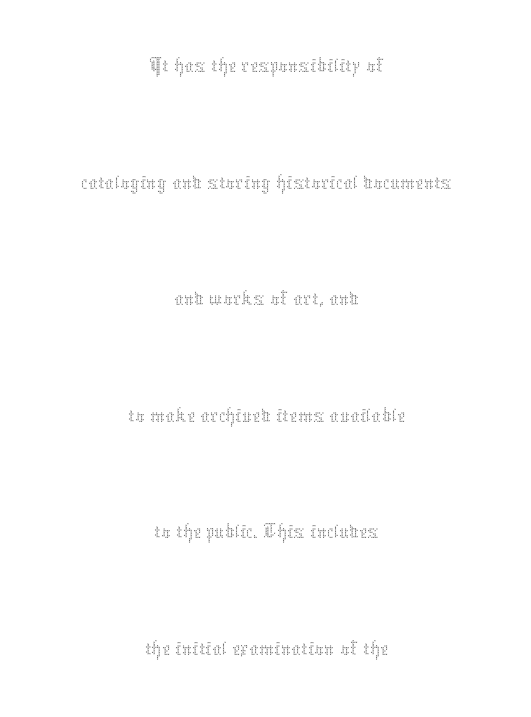
The image shows 47 px thin type, upright; set centered, loose line spacing (2.48x), normal letter spacing, not underlined; medium stroke contrast and a medium x-height.
